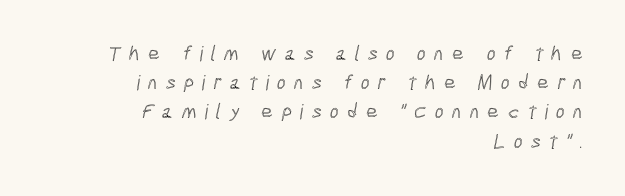
A normal amount of white space separates one row of letters from the next. What stands out about the letter spacing? Its width — letters are far apart. The glyphs are unaccompanied by any horizontal stroke below them. This rendering uses right alignment, leaving the left contour irregular.
